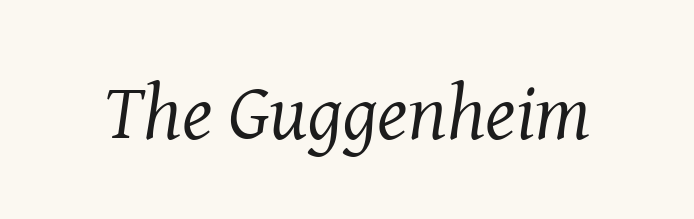
Type style note: has serifs. The passage shown is not bold in any degree. Does the lettering tilt? It does — this is italic. In terms of letterspacing, this is plain default setting. Think of a printed novel: that variable character pitch is what you see here. Descender tails drop into unmarked territory.
